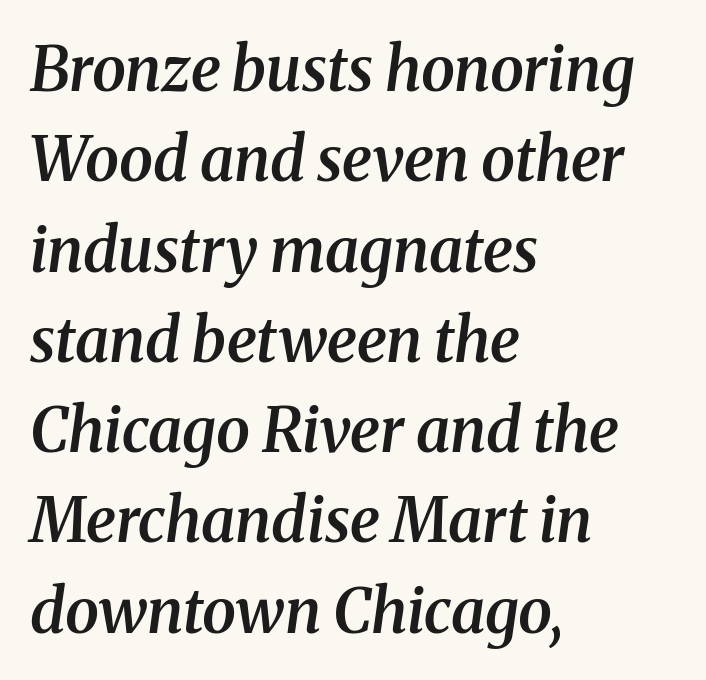
{"serif": "yes", "italic": "yes", "lean": "right", "slant_degrees": 8, "bold": "semi", "weight": "semibold", "width": "normal", "stroke_contrast": "medium", "x_height": "medium", "monospaced": "no", "underline": "no", "align": "left", "line_spacing": "normal", "line_spacing_ratio": 1.48, "letter_spacing": "normal", "letter_spacing_em": 0.0, "glyph_px": 61}
